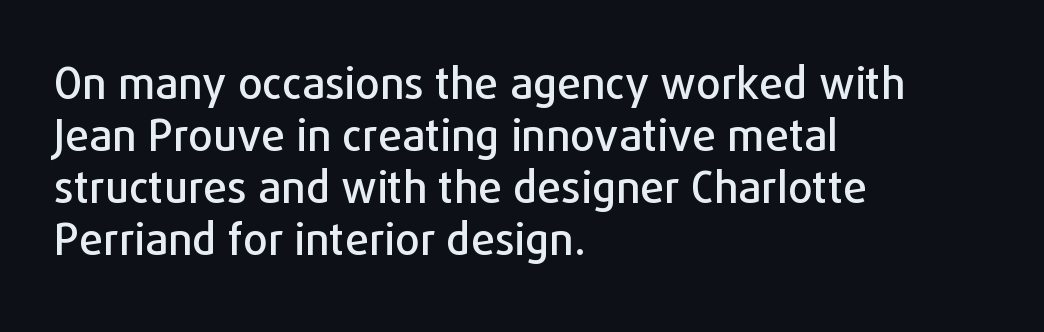
{"serif": "no", "italic": "no", "width": "normal", "stroke_contrast": "low", "x_height": "medium", "monospaced": "no", "underline": "no", "align": "left", "line_spacing_ratio": 1.21, "letter_spacing": "normal", "letter_spacing_em": 0.0, "glyph_px": 43}
